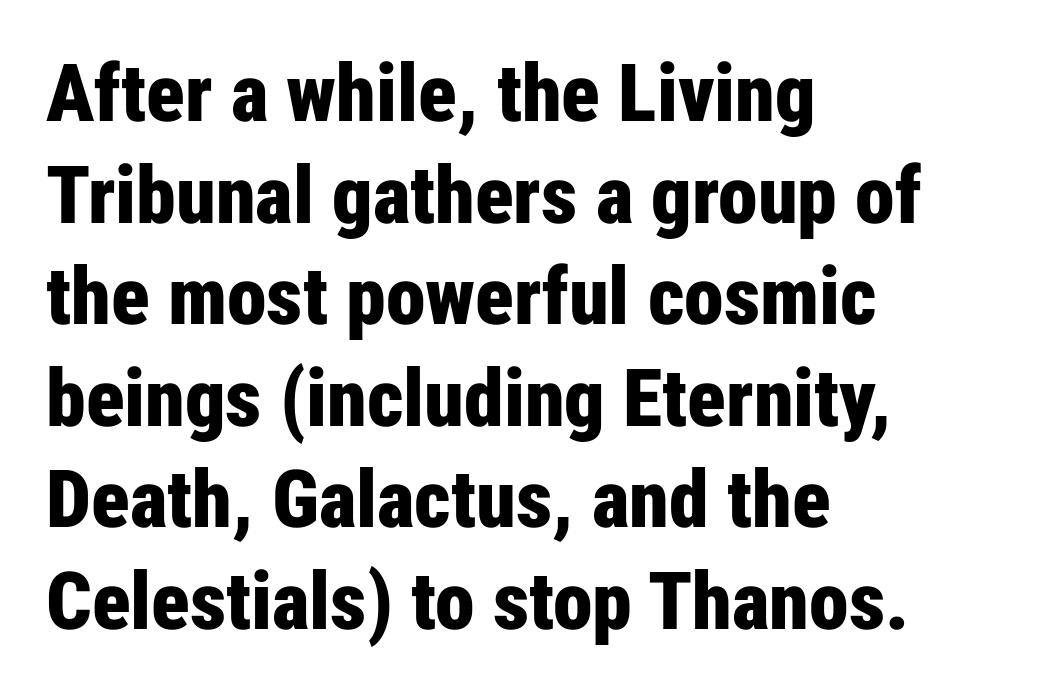
{"serif": "no", "italic": "no", "bold": "yes", "weight": "bold", "width": "condensed", "stroke_contrast": "low", "x_height": "medium", "monospaced": "no", "underline": "no", "align": "left", "line_spacing": "normal", "line_spacing_ratio": 1.27, "letter_spacing": "normal", "letter_spacing_em": 0.0, "glyph_px": 80}
